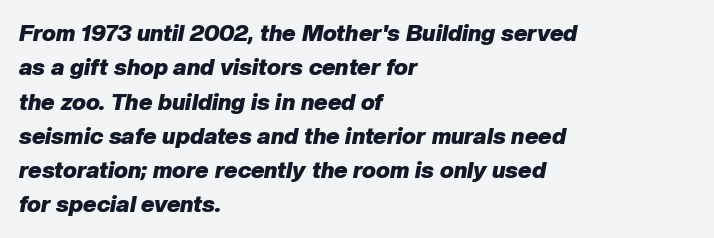
{"italic": "yes", "lean": "right", "slant_degrees": 10, "bold": "yes", "underline": "no", "align": "left", "line_spacing": "normal", "line_spacing_ratio": 1.49, "letter_spacing": "normal", "letter_spacing_em": 0.0, "glyph_px": 23}
